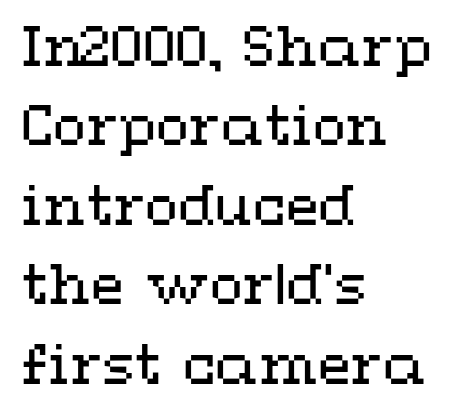
{"italic": "no", "bold": "no", "weight": "regular", "width": "wide", "stroke_contrast": "medium", "x_height": "medium", "monospaced": "no", "underline": "no", "align": "left", "line_spacing": "normal", "line_spacing_ratio": 1.47, "letter_spacing": "normal", "letter_spacing_em": 0.0, "glyph_px": 54}
